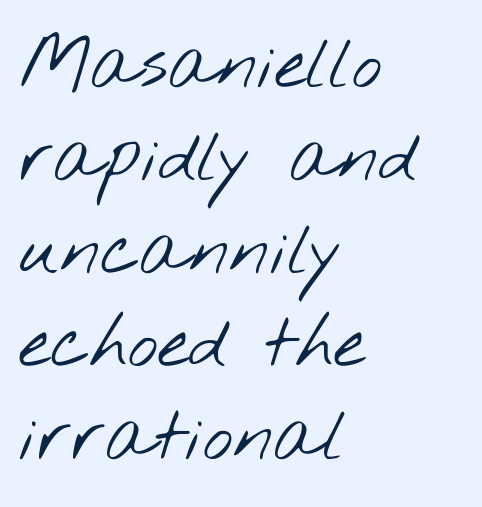
Q: Is the text bold? A: No.
Q: Is the typeface a serif or a sans-serif typeface? A: Sans-serif.
Q: Is the text underlined? A: No.
Q: How is the paragraph aligned? A: Left-aligned.
Q: Is the spacing between letters normal or unusually wide? A: Normal.
Q: Is the spacing between lines tight, normal or loose? A: Normal.
Q: Width (condensed, normal, or wide)? A: Wide.
Q: Stroke contrast? A: Low.
Q: x-height? A: Small.
Q: Monospaced? A: No.
